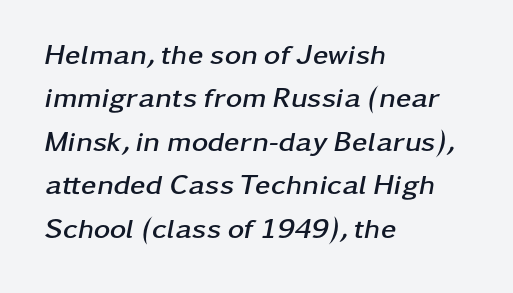
The image shows 28 px semibold, wide type, italic (leaning right); set left-aligned, normal line spacing (1.55x), normal letter spacing, not underlined; low stroke contrast and a medium x-height.
